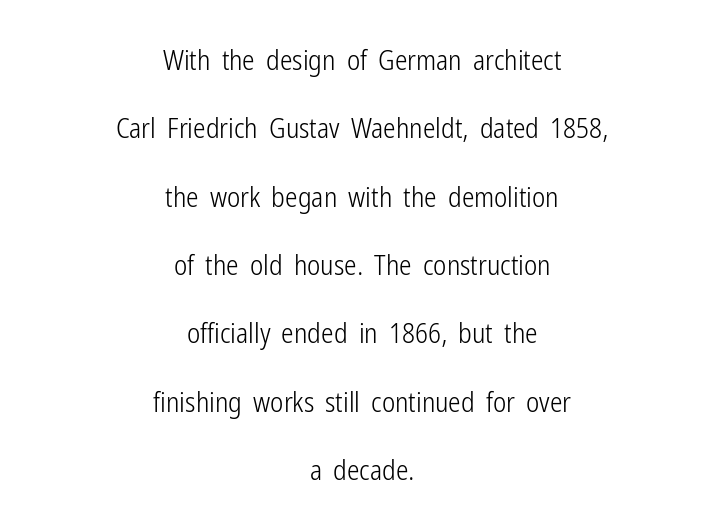
{"serif": "no", "italic": "no", "bold": "no", "weight": "light", "width": "condensed", "stroke_contrast": "low", "x_height": "medium", "monospaced": "no", "underline": "no", "align": "center", "line_spacing": "loose", "line_spacing_ratio": 2.44, "letter_spacing": "normal", "letter_spacing_em": 0.0, "glyph_px": 28}
